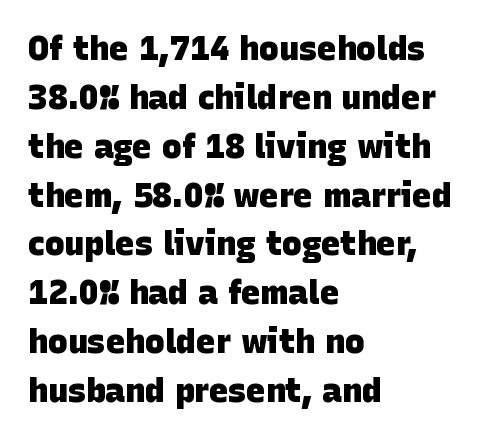
Words float on clear page, feet unadorned. Examine the stroke ends and you'll find no serifs. Heavy, bold letterforms. These lines are rendered in a variable-pitch font.
